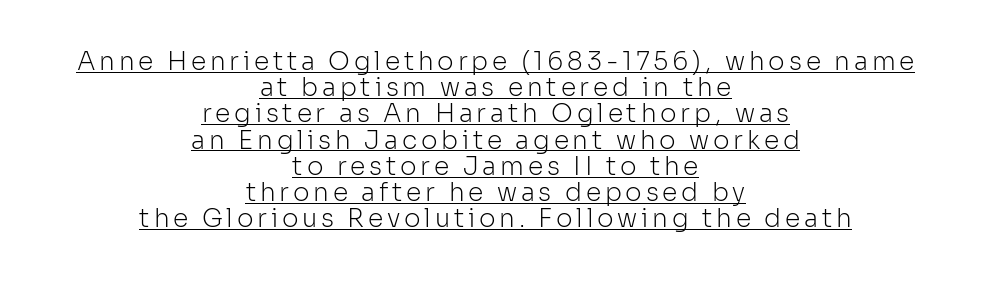
Posture: vertical. No chunkiness to these letters — they're not bold. Horizontal alignment here is central, giving a formal, balanced look. Notice how a bar underscores the lettering throughout. Each new line begins almost immediately beneath the previous one.
